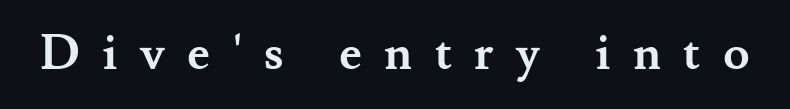
{"serif": "yes", "italic": "no", "bold": "yes", "weight": "semibold", "width": "normal", "stroke_contrast": "medium", "x_height": "small", "monospaced": "no", "underline": "no", "letter_spacing": "wide", "letter_spacing_em": 0.47, "glyph_px": 48}
